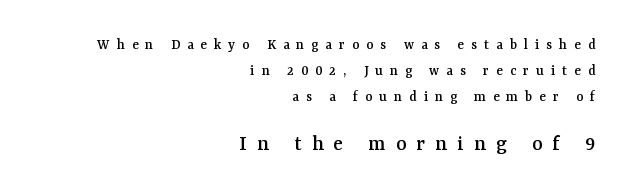
{"italic": "no", "underline": "no", "align": "right", "line_spacing_ratio": 1.72, "letter_spacing": "wide", "letter_spacing_em": 0.47, "larger_block": "second", "size_ratio": 1.47, "glyph_px": 22}
